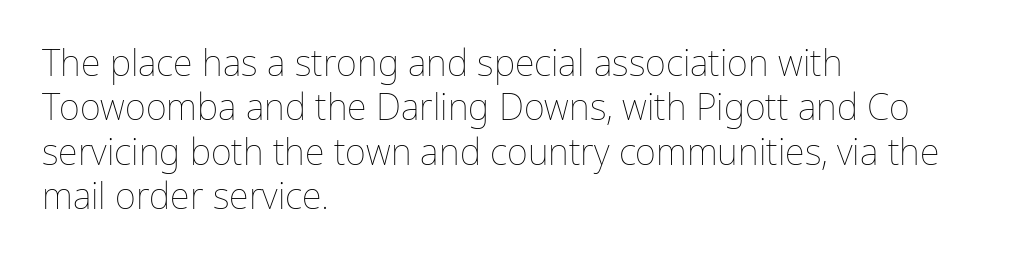
The image shows 36 px thin type, upright; set left-aligned, line spacing 1.23x, normal letter spacing, not underlined; low stroke contrast and a medium x-height.
